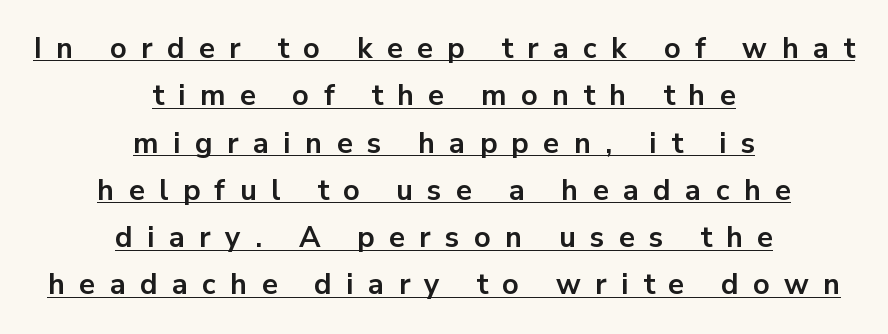
The whitespace from short lines is split evenly between both sides. Students, observe: this is what conventionally led text looks like. The text was rendered using a sans face with plain stroke endings. Does extra space separate the letters? Yes, quite a lot of it.
